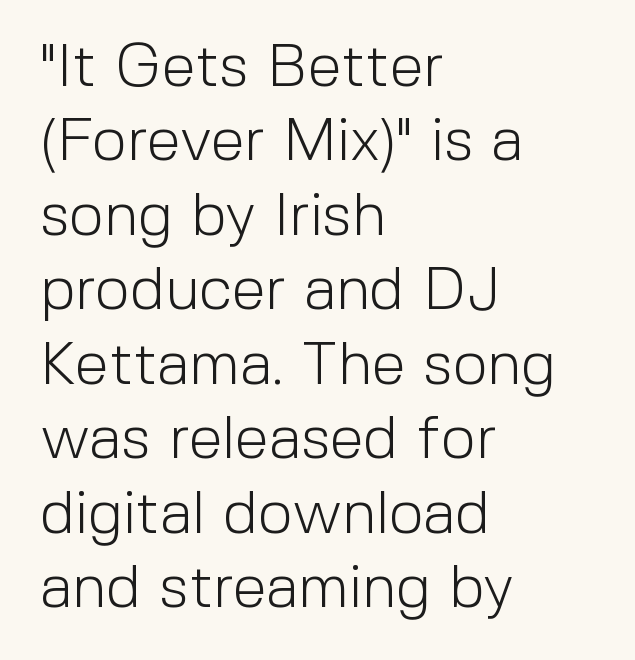
Q: Is the text bold? A: No.
Q: Is the text italic (slanted)? A: No, it is upright.
Q: Is the typeface a serif or a sans-serif typeface? A: Sans-serif.
Q: Is the text underlined? A: No.
Q: How is the paragraph aligned? A: Left-aligned.
Q: Is the spacing between letters normal or unusually wide? A: Normal.
Q: Width (condensed, normal, or wide)? A: Normal.
Q: x-height? A: Medium.
Q: Monospaced? A: No.
